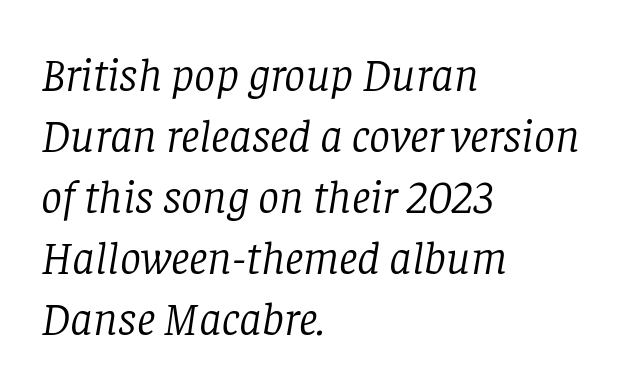
Q: Is the text bold? A: No.
Q: Is the text italic (slanted)? A: Yes, it leans right by about 8 degrees.
Q: Is the typeface a serif or a sans-serif typeface? A: Serif.
Q: Is the text underlined? A: No.
Q: How is the paragraph aligned? A: Left-aligned.
Q: Is the spacing between letters normal or unusually wide? A: Normal.
Q: Is the spacing between lines tight, normal or loose? A: Normal.
Q: Width (condensed, normal, or wide)? A: Normal.
Q: Stroke contrast? A: Low.
Q: x-height? A: Large.
Q: Monospaced? A: No.
